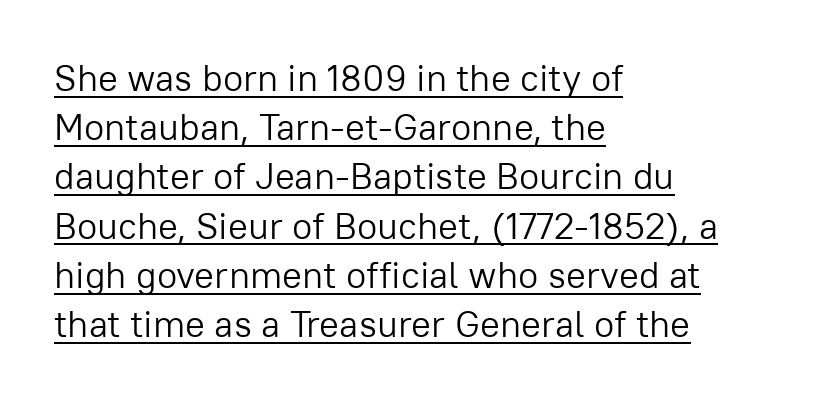
The image shows 37 px light sans-serif type, upright; set left-aligned, normal line spacing (1.33x), normal letter spacing, underlined; low stroke contrast and a medium x-height.
